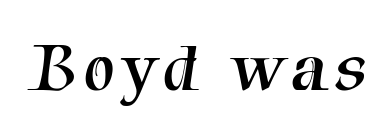
Q: Is the text bold? A: No.
Q: Is the typeface a serif or a sans-serif typeface? A: Serif.
Q: Is the text underlined? A: No.
Q: Width (condensed, normal, or wide)? A: Normal.
Q: Stroke contrast? A: Medium.
Q: x-height? A: Medium.
Q: Monospaced? A: No.
